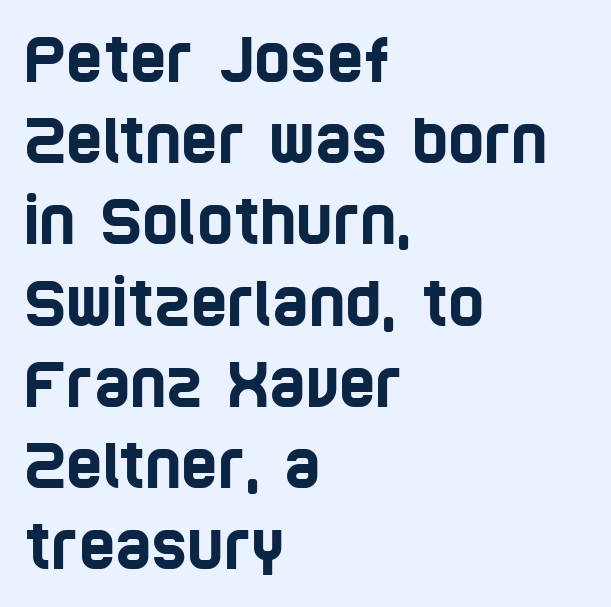
A typesetter would call this proportional, since set widths differ per character. The rendering uses a moderate line-height, typical for paragraphs. Does the type have serifs? No, each stem ends abruptly. Nobody drew a line under any word here.
